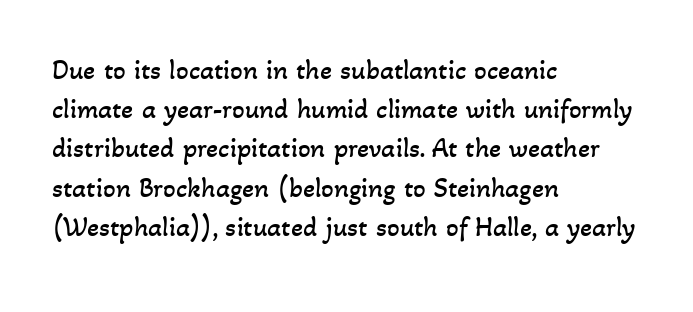
Do the characters align in a grid? No, the font is proportional. Line starts are locked; line ends wander. Is the letter spacing exaggerated? No — it looks like the ordinary default. The passage shown stacks its lines at a standard gap.
